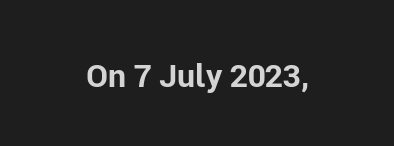
Q: Is the text bold? A: Yes.
Q: Is the text italic (slanted)? A: No, it is upright.
Q: Is the typeface a serif or a sans-serif typeface? A: Sans-serif.
Q: Is the text underlined? A: No.
Q: Is the spacing between letters normal or unusually wide? A: Normal.
Q: Width (condensed, normal, or wide)? A: Normal.
Q: Stroke contrast? A: Low.
Q: x-height? A: Medium.
Q: Monospaced? A: No.
